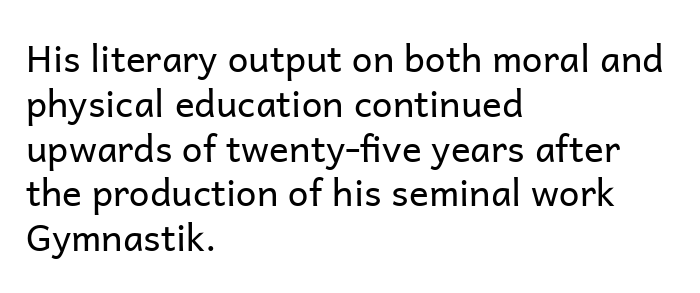
How are the letters spaced? Ordinarily, with no added tracking. A classic flush-left, rag-right setting is used for this passage. A typesetter would label this face a sans. The type sits square on the baseline with zero lean.
